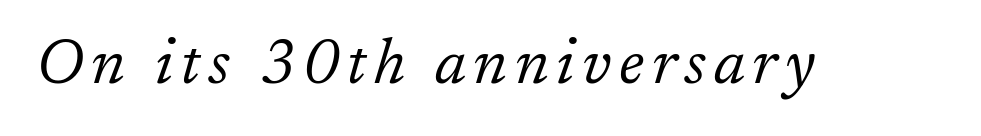
Q: Is the text bold? A: No.
Q: Is the text italic (slanted)? A: Yes, it leans right by about 17 degrees.
Q: Is the typeface a serif or a sans-serif typeface? A: Serif.
Q: Is the text underlined? A: No.
Q: Width (condensed, normal, or wide)? A: Normal.
Q: Stroke contrast? A: Low.
Q: x-height? A: Medium.
Q: Monospaced? A: No.
